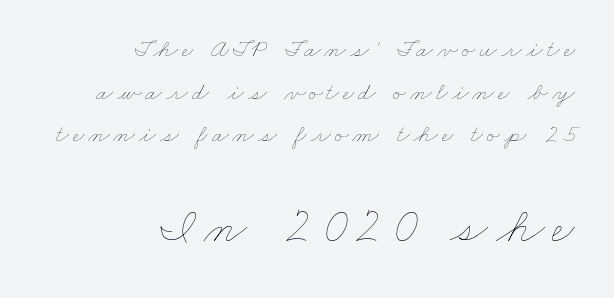
The image shows 50 px thin, wide type; set right-aligned, line spacing 1.71x, not underlined; the second (bottom) block is 2.0x larger; low stroke contrast and a small x-height.
